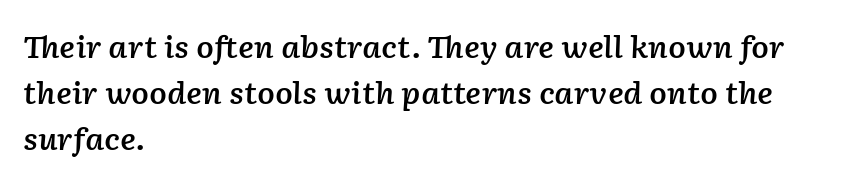
Q: Is the text bold? A: Semi-bold.
Q: Is the text italic (slanted)? A: Yes, it leans right by about 2 degrees.
Q: Is the text underlined? A: No.
Q: How is the paragraph aligned? A: Left-aligned.
Q: Is the spacing between letters normal or unusually wide? A: Normal.
Q: Is the spacing between lines tight, normal or loose? A: Normal.
Q: Width (condensed, normal, or wide)? A: Normal.
Q: Stroke contrast? A: Low.
Q: x-height? A: Medium.
Q: Monospaced? A: No.
